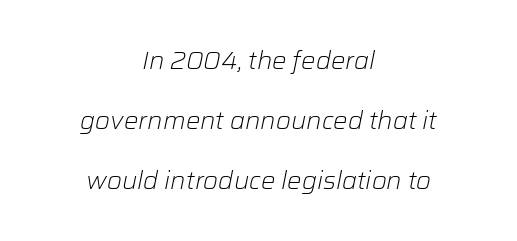
The image shows 24 px text type, italic (leaning right); set centered, loose line spacing (2.49x), normal letter spacing, not underlined.
